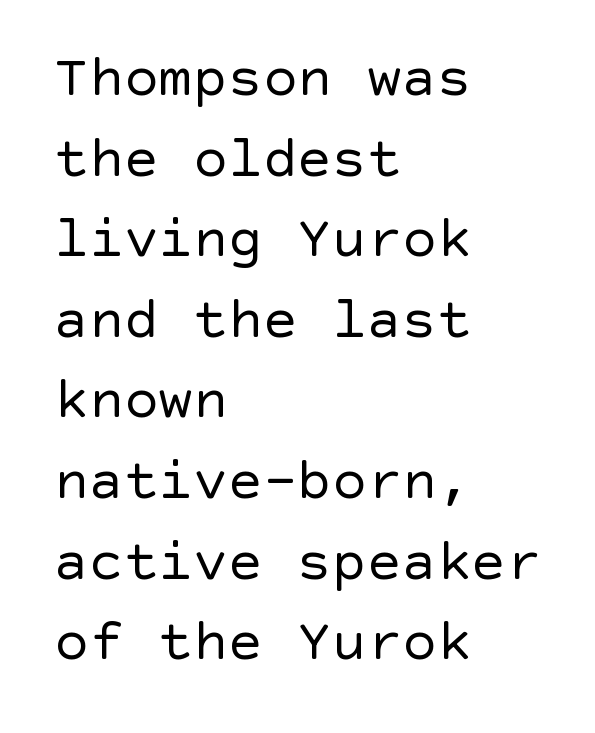
Every row of glyphs begins at an identical x-position on the left. Bare-footed words on every line. This rendering employs a face without finishing strokes, i.e., a sans-serif. Is there much room between lines? A standard amount, neither cramped nor airy. The type sits square on the baseline with zero lean.
